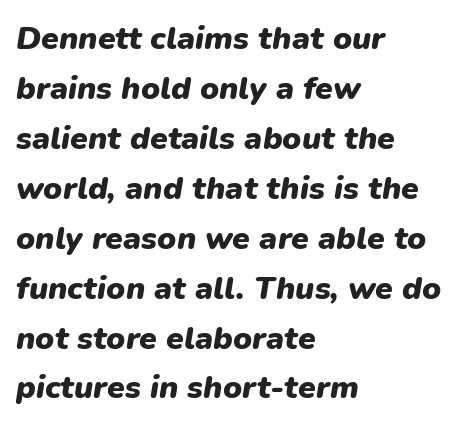
{"italic": "yes", "lean": "right", "slant_degrees": 9, "bold": "yes", "weight": "heavy", "width": "normal", "stroke_contrast": "low", "x_height": "medium", "monospaced": "no", "underline": "no", "align": "left", "line_spacing": "normal", "line_spacing_ratio": 1.56, "letter_spacing": "normal", "letter_spacing_em": 0.0, "glyph_px": 32}
